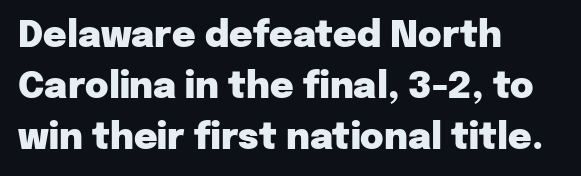
Q: Is the text bold? A: Yes.
Q: Is the text italic (slanted)? A: No, it is upright.
Q: Is the typeface a serif or a sans-serif typeface? A: Sans-serif.
Q: Is the text underlined? A: No.
Q: How is the paragraph aligned? A: Left-aligned.
Q: Is the spacing between letters normal or unusually wide? A: Normal.
Q: Is the spacing between lines tight, normal or loose? A: Normal.
Q: Width (condensed, normal, or wide)? A: Normal.
Q: Stroke contrast? A: Low.
Q: x-height? A: Medium.
Q: Monospaced? A: No.
